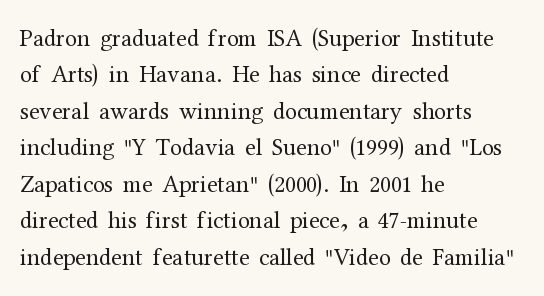
{"italic": "no", "bold": "no", "underline": "no", "align": "left", "line_spacing": "normal", "line_spacing_ratio": 1.52, "letter_spacing": "normal", "letter_spacing_em": 0.0, "glyph_px": 24}
